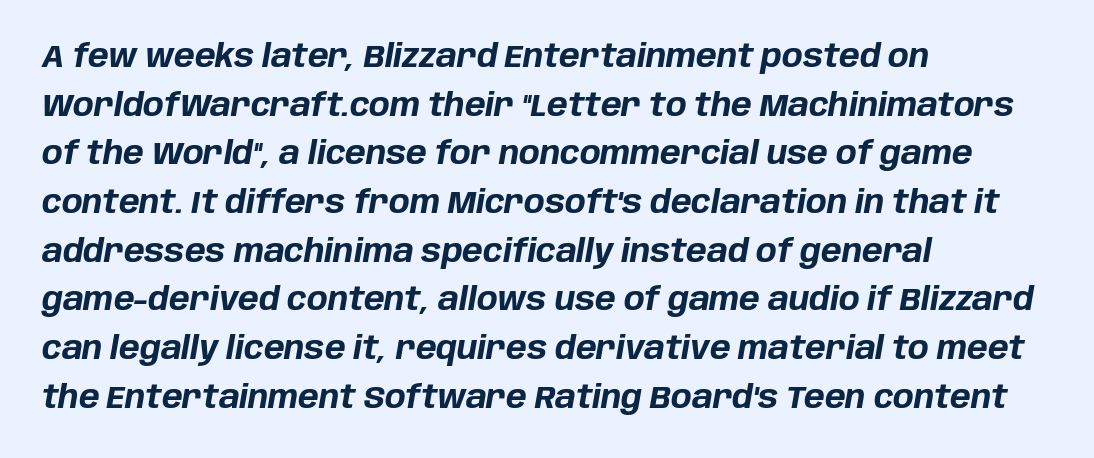
The image shows 31 px bold type, italic (leaning right); set left-aligned, normal line spacing (1.57x), normal letter spacing, not underlined; low stroke contrast and a large x-height.
